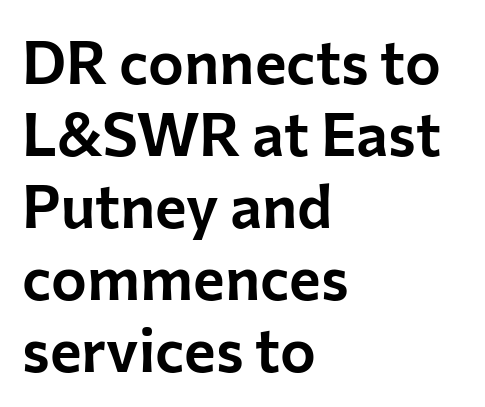
{"serif": "no", "italic": "no", "width": "normal", "stroke_contrast": "low", "x_height": "medium", "monospaced": "no", "underline": "no", "align": "left", "line_spacing_ratio": 1.2, "letter_spacing": "normal", "letter_spacing_em": 0.0, "glyph_px": 60}
